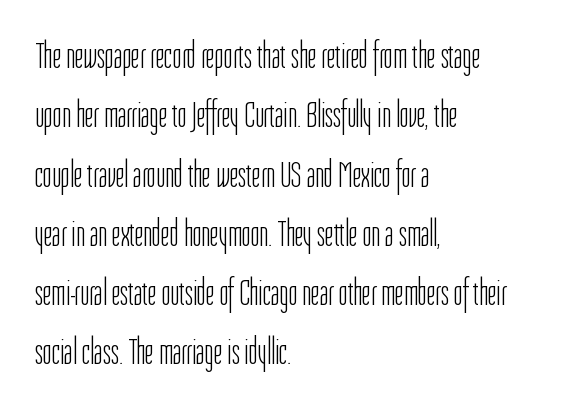
The image shows 38 px light, condensed sans-serif type, upright; set left-aligned, normal line spacing (1.56x), normal letter spacing, not underlined; low stroke contrast and a medium x-height.
